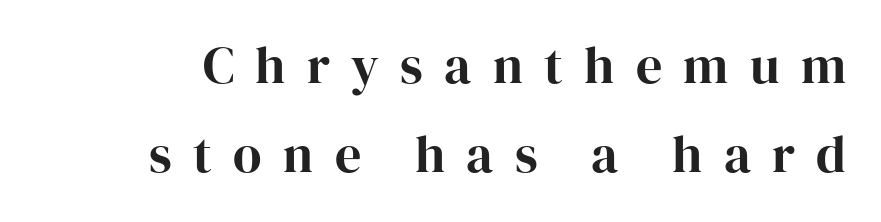
{"serif": "yes", "italic": "no", "width": "normal", "stroke_contrast": "high", "x_height": "medium", "monospaced": "no", "underline": "no", "line_spacing_ratio": 1.72, "letter_spacing": "wide", "letter_spacing_em": 0.41, "glyph_px": 52}
